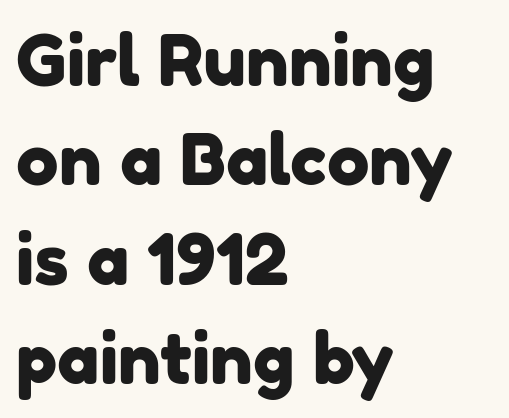
{"serif": "no", "width": "normal", "stroke_contrast": "low", "x_height": "medium", "monospaced": "no", "underline": "no", "align": "left", "line_spacing": "normal", "line_spacing_ratio": 1.4, "letter_spacing": "normal", "letter_spacing_em": 0.0, "glyph_px": 71}
